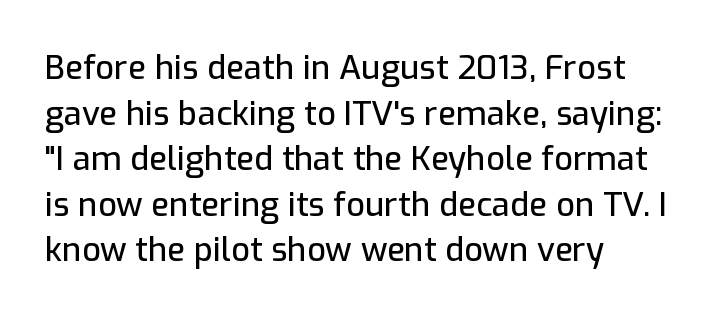
The designer went with a sans here, leaving each stem footless. The setting favours the left margin, as ordinary paragraphs usually do. Regular leading. You could not count columns in this text — the font is proportionally spaced.
